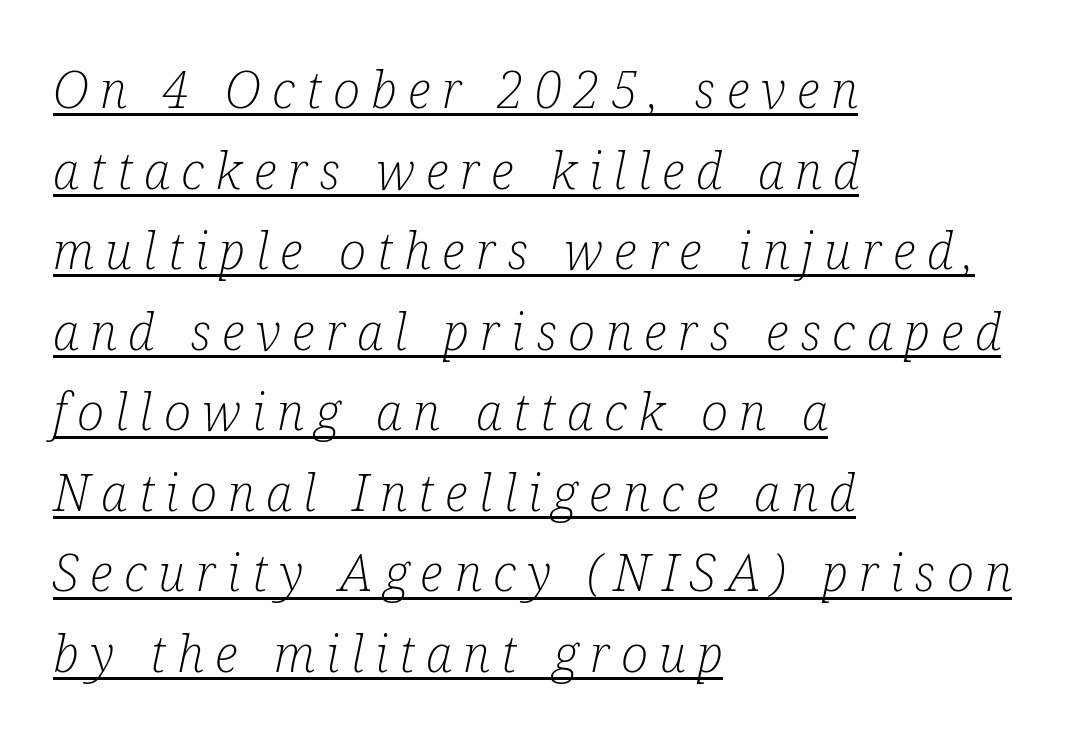
{"serif": "yes", "italic": "yes", "lean": "right", "slant_degrees": 12, "bold": "no", "weight": "light", "width": "condensed", "stroke_contrast": "low", "x_height": "medium", "monospaced": "no", "underline": "yes", "align": "left", "line_spacing": "normal", "line_spacing_ratio": 1.58, "letter_spacing": "wide", "letter_spacing_em": 0.22, "glyph_px": 51}
